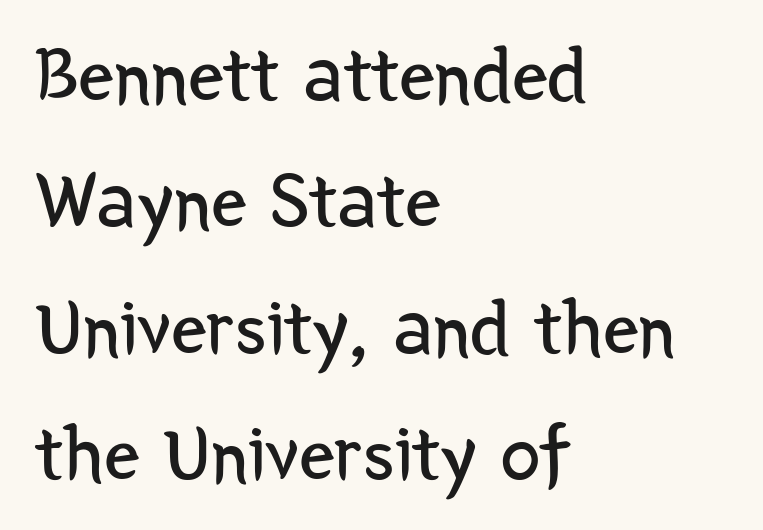
{"serif": "no", "italic": "no", "bold": "no", "weight": "regular", "width": "condensed", "stroke_contrast": "low", "x_height": "medium", "monospaced": "no", "underline": "no", "align": "left", "line_spacing": "normal", "line_spacing_ratio": 1.58, "letter_spacing": "normal", "letter_spacing_em": 0.0, "glyph_px": 80}
